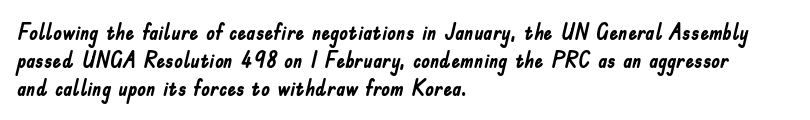
Q: Is the text bold? A: Yes.
Q: Is the text italic (slanted)? A: Yes.
Q: Is the text underlined? A: No.
Q: How is the paragraph aligned? A: Left-aligned.
Q: Is the spacing between letters normal or unusually wide? A: Normal.
Q: Is the spacing between lines tight, normal or loose? A: Normal.
